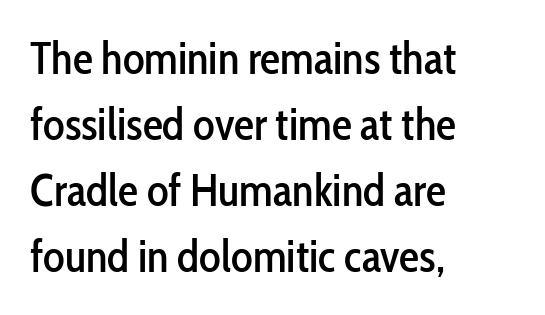
The image shows 45 px condensed sans-serif type, upright; set left-aligned, normal line spacing (1.47x), normal letter spacing, not underlined; low stroke contrast and a medium x-height.
